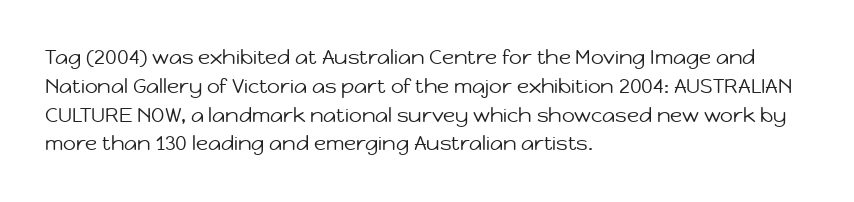
Vertical strokes here are truly vertical. The typesetting does not lean heavy: it is not bold. These lines keep a tight, regular rhythm from letter to letter. Anything drawn beneath the words? Only blank space. The designer left line spacing at the default. Caption: multi-line text, flush left, ragged right.
